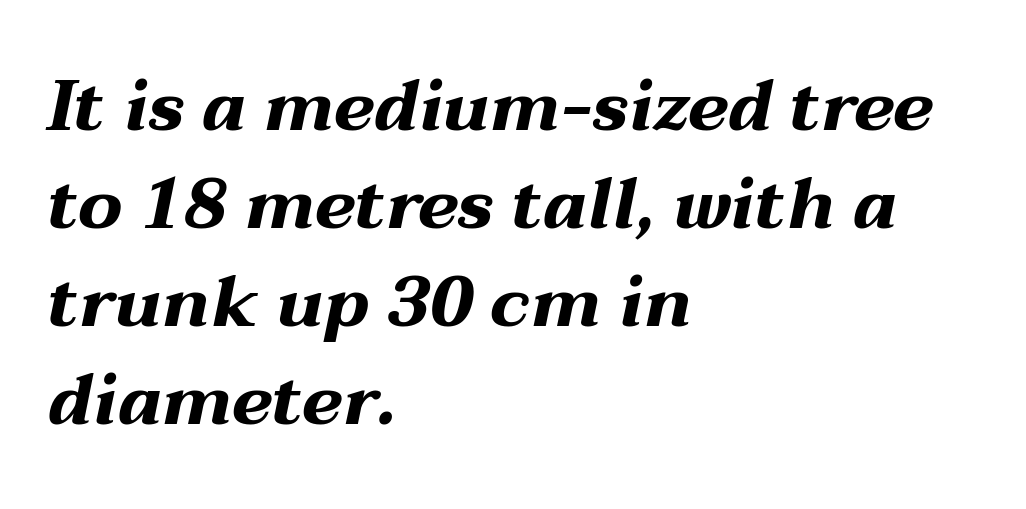
The image shows 70 px bold, wide type, italic (leaning right); set left-aligned, normal line spacing (1.4x), normal letter spacing, not underlined; medium stroke contrast and a medium x-height.
